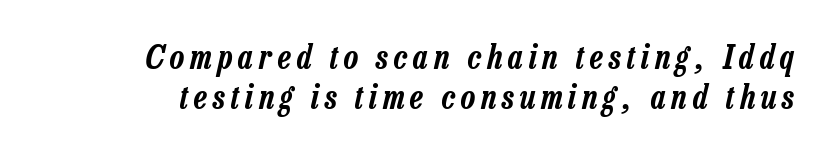
The rendering applies a slant to the glyphs. Do the characters align in a grid? No, the font is proportional. Every row of glyphs terminates at an identical x-position on the right. Just letters on the line, the space beneath them empty.
